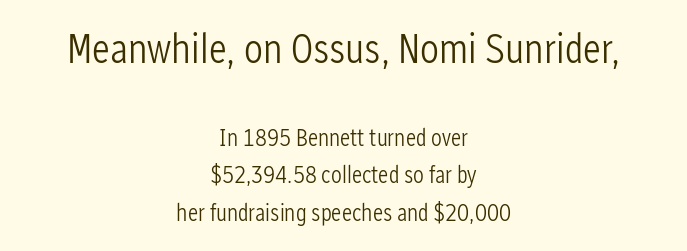
The image shows 42 px light, condensed sans-serif type, upright; set centered, normal line spacing (1.57x), normal letter spacing, not underlined; the first (top) block is 1.75x larger; low stroke contrast and a medium x-height.
